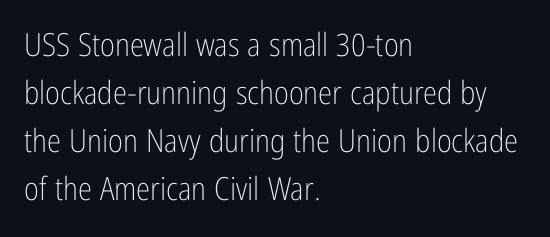
Each line starts at the same left margin while the right side varies. Stems and bowls with no extra thickness — not bold. I'd call this a sans setting — the letters go barefoot. Notice how the stems are strictly vertical — no italics here. Default kerning and tracking; the words read as compact shapes.
